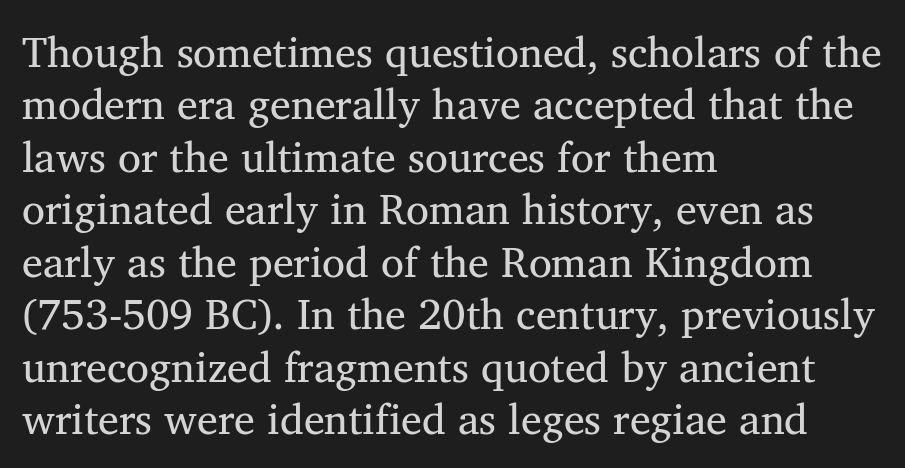
The image shows 42 px regular-weight serif type, upright; set left-aligned, normal line spacing (1.25x), normal letter spacing, not underlined; medium stroke contrast and a medium x-height.
